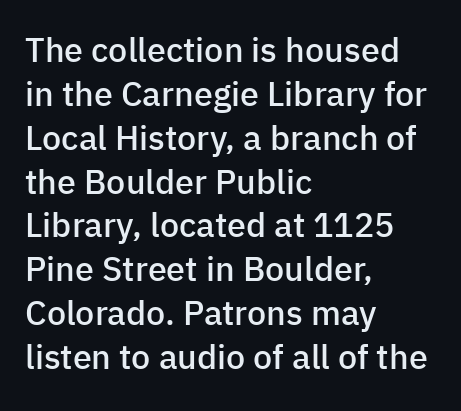
The image shows 34 px semibold sans-serif type, upright; set left-aligned, normal line spacing (1.29x), normal letter spacing, not underlined; low stroke contrast and a medium x-height.
